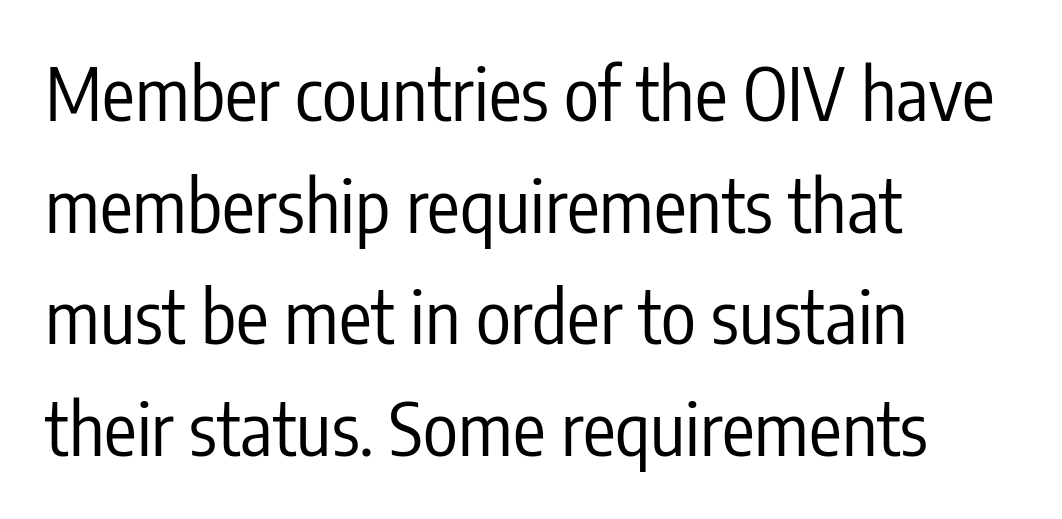
{"serif": "no", "italic": "no", "bold": "no", "weight": "regular", "width": "condensed", "stroke_contrast": "low", "x_height": "medium", "monospaced": "no", "underline": "no", "align": "left", "line_spacing": "normal", "line_spacing_ratio": 1.53, "letter_spacing": "normal", "letter_spacing_em": 0.0, "glyph_px": 73}
